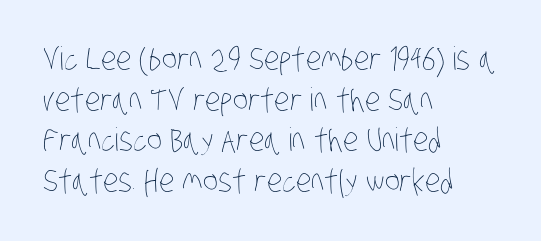
Vertical stems look standard width or narrower in stroke. Is this a fixed-width face? No — the glyphs have proportional, varying widths. Horizontally, the lines are justified to the leading edge only. The block of text has a typical density, with ordinary space between rows. The words here are not underlined.
